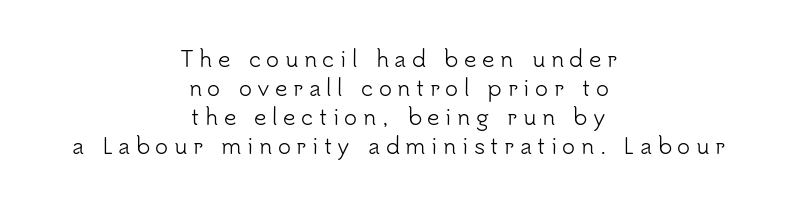
The image shows 22 px text type, upright; set centered, normal line spacing (1.32x), unusually wide letter spacing (+0.25 em), not underlined.
